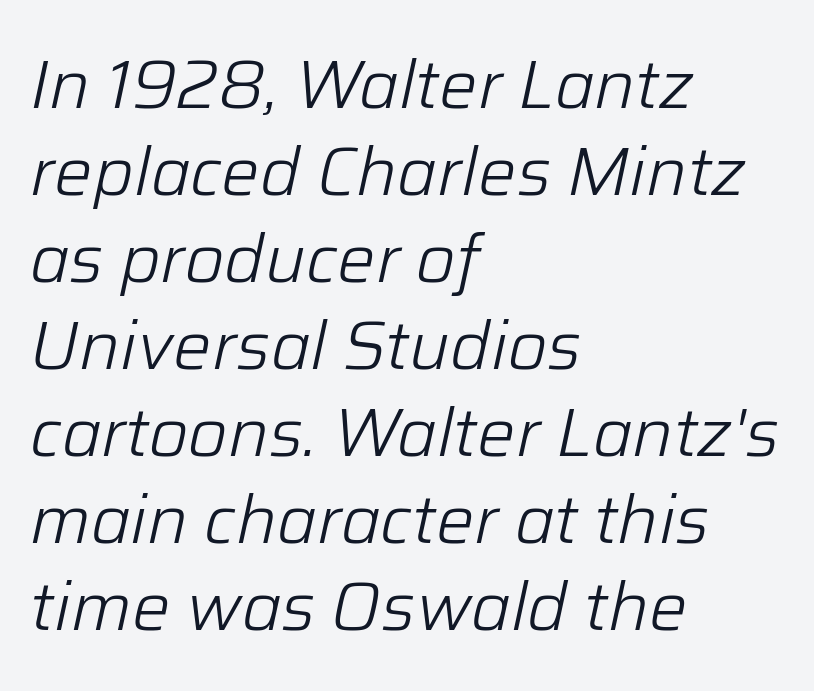
{"italic": "yes", "lean": "right", "slant_degrees": 12, "bold": "no", "weight": "light", "width": "normal", "stroke_contrast": "low", "x_height": "medium", "monospaced": "no", "underline": "no", "align": "left", "line_spacing": "normal", "line_spacing_ratio": 1.28, "letter_spacing": "normal", "letter_spacing_em": 0.0, "glyph_px": 68}
